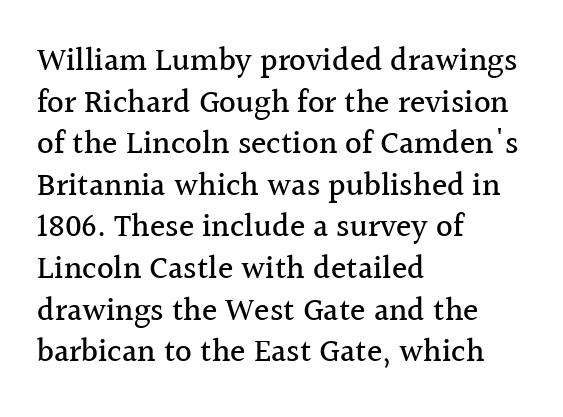
{"serif": "yes", "italic": "no", "width": "normal", "x_height": "medium", "monospaced": "no", "underline": "no", "align": "left", "line_spacing": "normal", "line_spacing_ratio": 1.3, "letter_spacing": "normal", "letter_spacing_em": 0.0, "glyph_px": 32}
